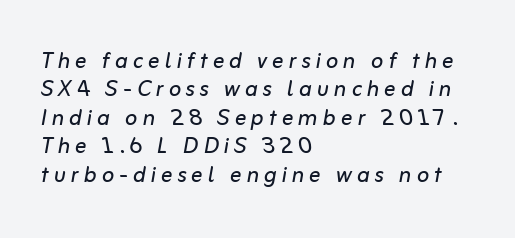
The weight tops out at a normal text grade. This sample uses an oblique cut, with every glyph tilted off the vertical. Here the designer chose a conventional face with non-uniform glyph widths. Type without underlining. Honestly, the rows look squashed on top of each other.
